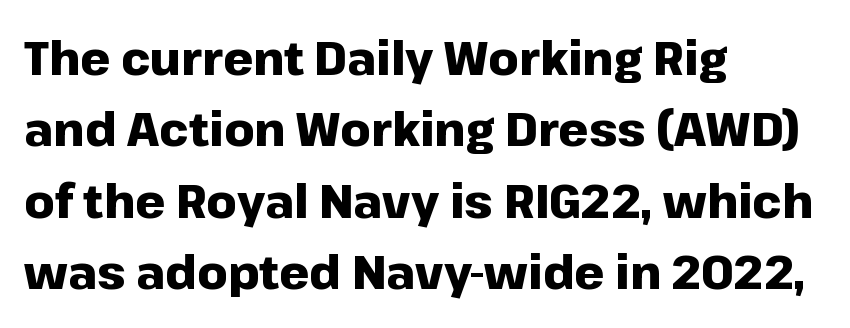
Q: Is the text bold? A: Yes.
Q: Is the text italic (slanted)? A: No, it is upright.
Q: Is the typeface a serif or a sans-serif typeface? A: Sans-serif.
Q: Is the text underlined? A: No.
Q: How is the paragraph aligned? A: Left-aligned.
Q: Is the spacing between letters normal or unusually wide? A: Normal.
Q: Is the spacing between lines tight, normal or loose? A: Normal.
Q: Width (condensed, normal, or wide)? A: Normal.
Q: Stroke contrast? A: Low.
Q: x-height? A: Medium.
Q: Monospaced? A: No.
